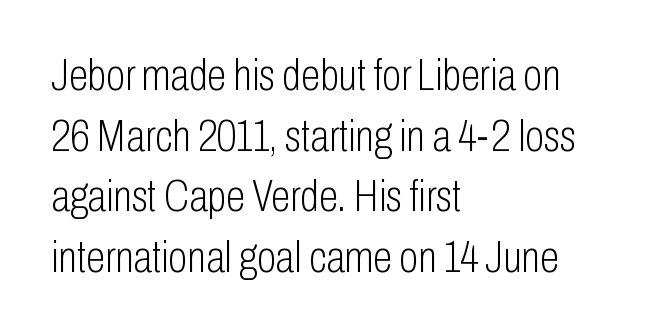
The image shows 44 px light, condensed sans-serif type, upright; set left-aligned, normal line spacing (1.38x), normal letter spacing, not underlined; low stroke contrast and a medium x-height.
